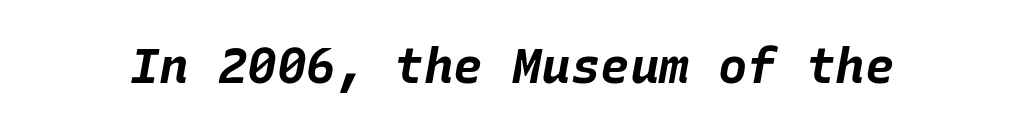
The image shows 49 px bold type, italic (leaning right), monospaced; set normal letter spacing, not underlined; low stroke contrast and a large x-height.
